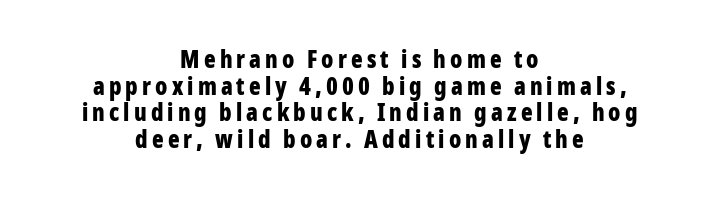
The image shows 24 px bold type, upright; set centered, tight line spacing (1.11x), not underlined.
